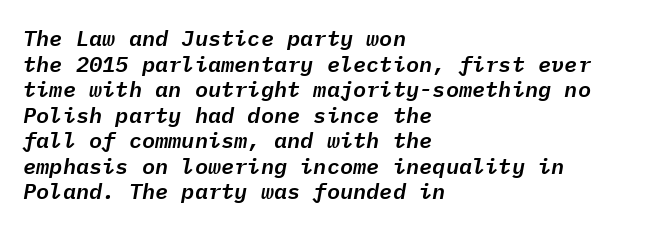
Q: Is the text italic (slanted)? A: Yes, it leans right by about 9 degrees.
Q: Is the text underlined? A: No.
Q: How is the paragraph aligned? A: Left-aligned.
Q: Is the spacing between letters normal or unusually wide? A: Normal.
